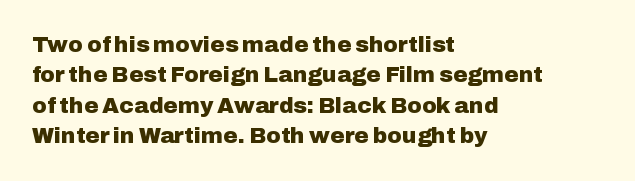
Q: Is the text bold? A: Yes.
Q: Is the text italic (slanted)? A: No, it is upright.
Q: Is the text underlined? A: No.
Q: How is the paragraph aligned? A: Left-aligned.
Q: Is the spacing between letters normal or unusually wide? A: Normal.
Q: Is the spacing between lines tight, normal or loose? A: Normal.
